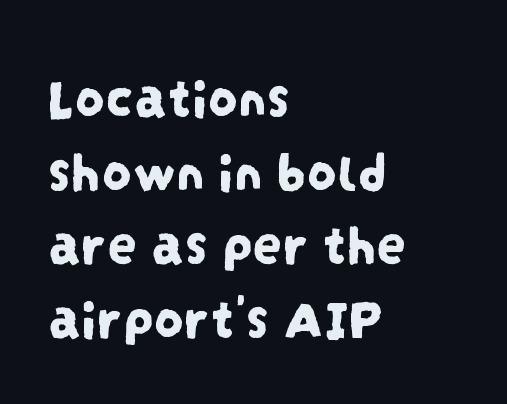
The image shows 59 px condensed sans-serif type; set left-aligned, normal line spacing (1.25x), normal letter spacing, not underlined; low stroke contrast and a large x-height.
